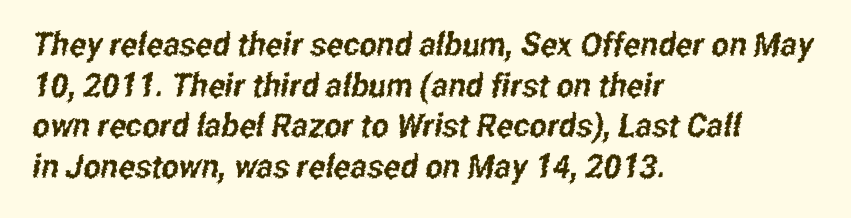
The image shows 33 px condensed sans-serif type; set left-aligned, line spacing 1.23x, normal letter spacing, not underlined; low stroke contrast and a medium x-height.
